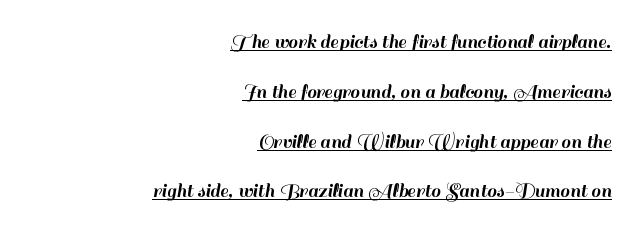
The string is rendered with underlining switched on. The rendering uses a large line-height, opening up the rows. Line endings align vertically; line beginnings do not. Characters follow at the spacing the type designer built in.
